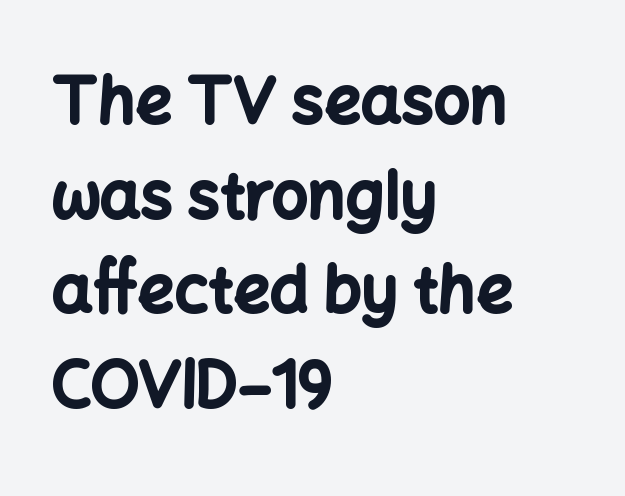
Is this a sans? Yes — the strokes have no serifs. Is the letter spacing exaggerated? No — it looks like the ordinary default. A typesetter would call this leading conventional body-copy spacing. Chunky letters — that's bold for sure. Note the varied advance widths — an 'i' is clearly narrower than an 'm'.
